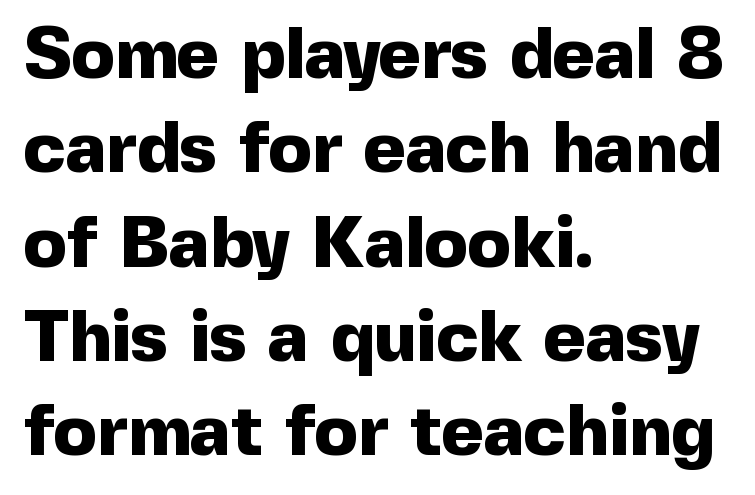
{"serif": "no", "italic": "no", "bold": "yes", "weight": "heavy", "width": "normal", "x_height": "medium", "monospaced": "no", "underline": "no", "align": "left", "line_spacing": "normal", "line_spacing_ratio": 1.31, "letter_spacing": "normal", "letter_spacing_em": 0.0, "glyph_px": 72}
